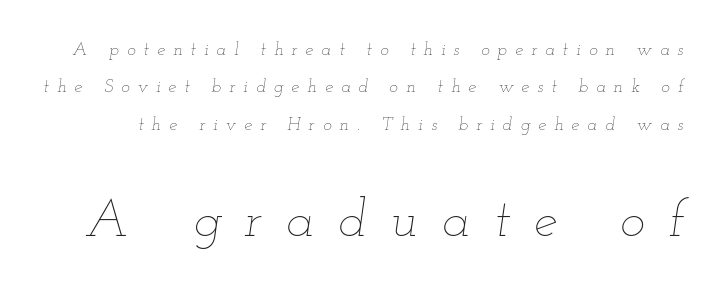
{"italic": "yes", "lean": "right", "slant_degrees": 12, "bold": "no", "weight": "thin", "width": "wide", "stroke_contrast": "low", "x_height": "small", "monospaced": "no", "underline": "no", "line_spacing": "loose", "line_spacing_ratio": 2.08, "letter_spacing": "wide", "letter_spacing_em": 0.45, "larger_block": "second", "size_ratio": 2.94, "glyph_px": 53}
